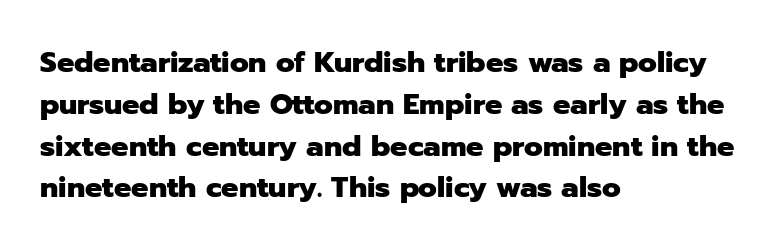
Words appear dense and cohesive because spacing is normal. Unlike a traditional serif, this face leaves its strokes unadorned. The lines sit at an ordinary, default distance from one another. Horizontally, the lines are justified to the leading edge only. Chunky letters — that's bold for sure.
